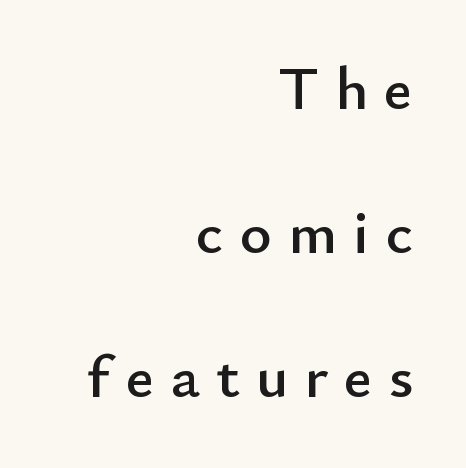
Rows of type keep a wide berth in the vertical direction. Visually the block forms a straight wall on the right and a jagged coastline on the left. Descenders hang freely into open space. Words appear elongated and porous because spacing is wide. You could not count columns in this text — the font is proportionally spaced. Type style note: lacks serifs.
